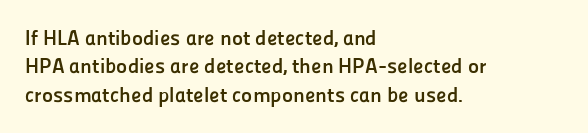
Q: Is the text bold? A: Yes.
Q: Is the text italic (slanted)? A: No, it is upright.
Q: Is the text underlined? A: No.
Q: How is the paragraph aligned? A: Left-aligned.
Q: Is the spacing between letters normal or unusually wide? A: Normal.
Q: Is the spacing between lines tight, normal or loose? A: Normal.
